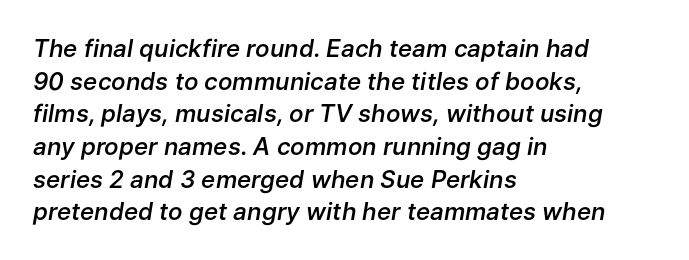
Q: Is the text bold? A: Semi-bold.
Q: Is the text italic (slanted)? A: Yes, it leans right by about 9 degrees.
Q: Is the text underlined? A: No.
Q: How is the paragraph aligned? A: Left-aligned.
Q: Is the spacing between letters normal or unusually wide? A: Normal.
Q: Is the spacing between lines tight, normal or loose? A: Normal.
